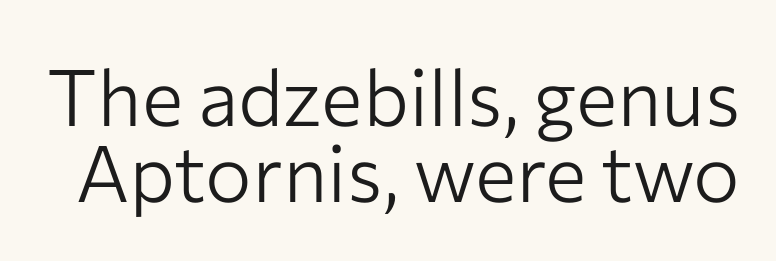
Q: Is the text bold? A: No.
Q: Is the text italic (slanted)? A: No, it is upright.
Q: Is the typeface a serif or a sans-serif typeface? A: Sans-serif.
Q: Is the text underlined? A: No.
Q: Is the spacing between letters normal or unusually wide? A: Normal.
Q: Is the spacing between lines tight, normal or loose? A: Tight.
Q: Width (condensed, normal, or wide)? A: Normal.
Q: Stroke contrast? A: Low.
Q: x-height? A: Medium.
Q: Monospaced? A: No.
